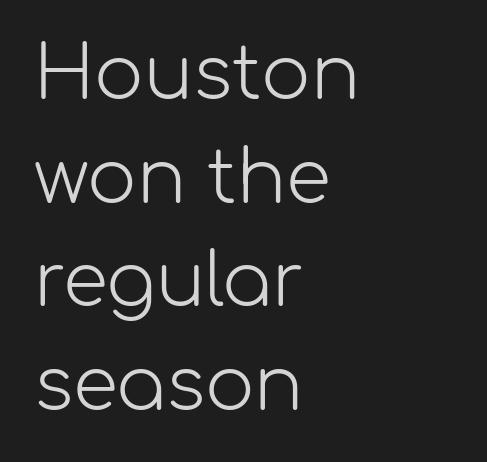
Q: Is the text bold? A: No.
Q: Is the text italic (slanted)? A: No, it is upright.
Q: Is the typeface a serif or a sans-serif typeface? A: Sans-serif.
Q: Is the text underlined? A: No.
Q: How is the paragraph aligned? A: Left-aligned.
Q: Is the spacing between letters normal or unusually wide? A: Normal.
Q: Is the spacing between lines tight, normal or loose? A: Normal.
Q: Width (condensed, normal, or wide)? A: Normal.
Q: Stroke contrast? A: Low.
Q: x-height? A: Medium.
Q: Monospaced? A: No.
